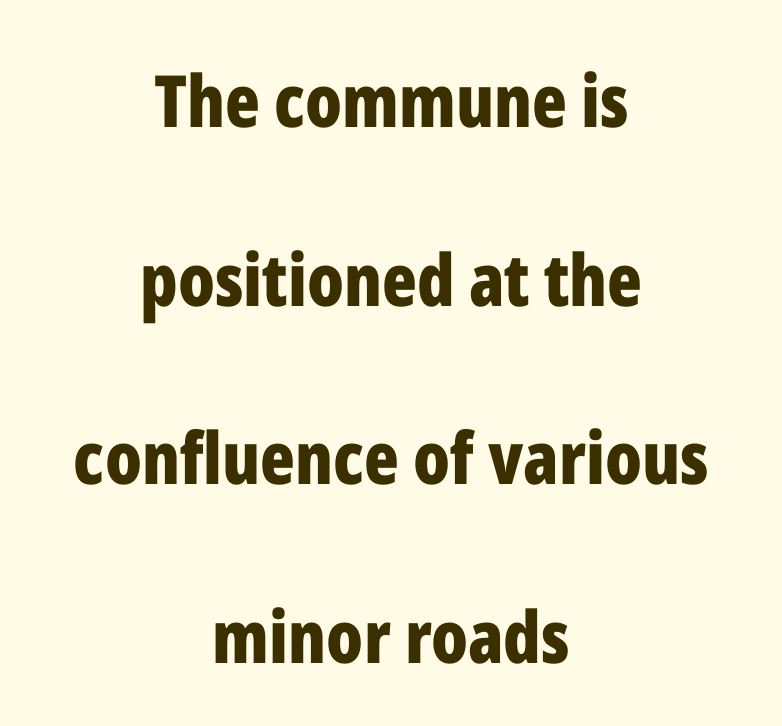
The image shows 72 px bold, condensed sans-serif type, upright; set centered, loose line spacing (2.48x), normal letter spacing, not underlined; low stroke contrast and a medium x-height.
